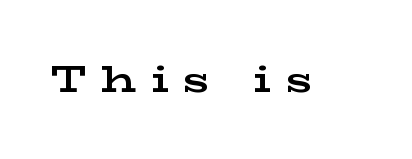
The image shows 36 px bold, wide serif type, upright; set unusually wide letter spacing (+0.41 em), not underlined; low stroke contrast and a medium x-height.
